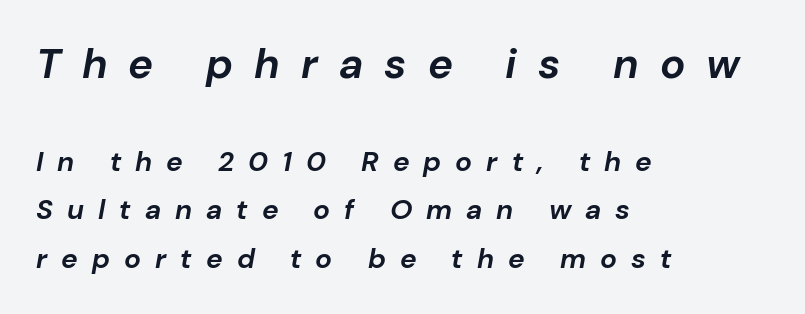
The image shows 42 px bold type, italic (leaning right); set left-aligned, line spacing 1.74x, unusually wide letter spacing (+0.5 em), not underlined; the first (top) block is 1.5x larger; low stroke contrast and a medium x-height.
